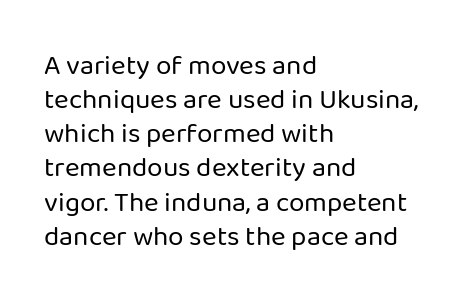
The image shows 28 px regular-weight sans-serif type, upright; set left-aligned, line spacing 1.22x, normal letter spacing, not underlined; low stroke contrast and a medium x-height.
